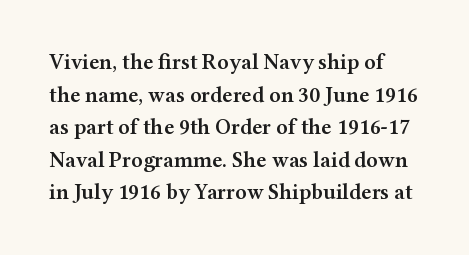
The font's upright variant was chosen for this text. Interline gaps are of average width in this sample. Every letter is mildly thick-stroked: semibold rather than bold. You could call the tracking neutral — neither tight nor loose. Anything drawn beneath the words? Only blank space.
